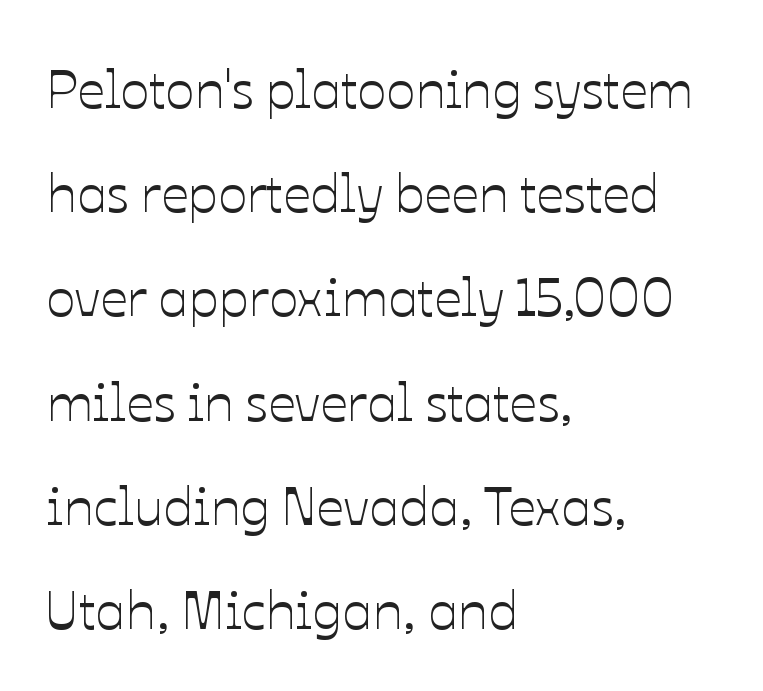
{"italic": "no", "width": "normal", "stroke_contrast": "low", "x_height": "medium", "monospaced": "no", "underline": "no", "align": "left", "line_spacing": "loose", "line_spacing_ratio": 1.93, "letter_spacing": "normal", "letter_spacing_em": 0.0, "glyph_px": 54}
